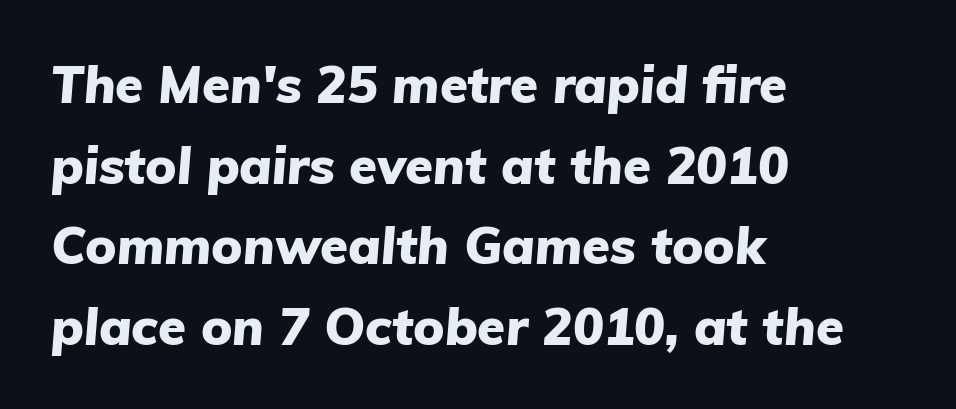
Does the leading feel generous? No, just average. The horizontal fit of the characters is conventional and even. This sample is left-justified, so line endings fall wherever the words run out. The letters advance in unequal steps, a hallmark of proportional type. How heavy is the stroke? Heavy — this is a bold. In terms of posture, this sample is oblique.
